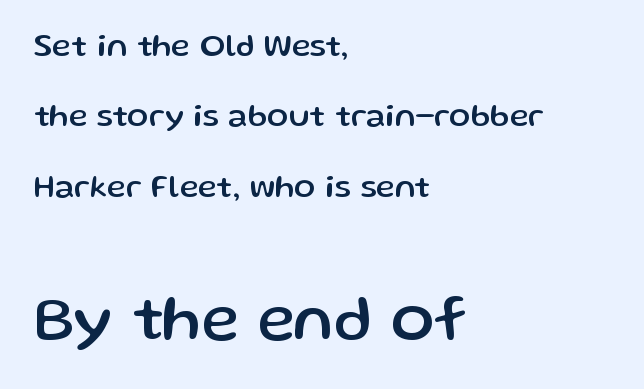
{"serif": "no", "italic": "no", "width": "normal", "stroke_contrast": "low", "x_height": "medium", "monospaced": "no", "underline": "no", "align": "left", "line_spacing": "loose", "line_spacing_ratio": 2.2, "letter_spacing": "normal", "letter_spacing_em": 0.0, "larger_block": "second", "size_ratio": 2.0, "glyph_px": 64}
